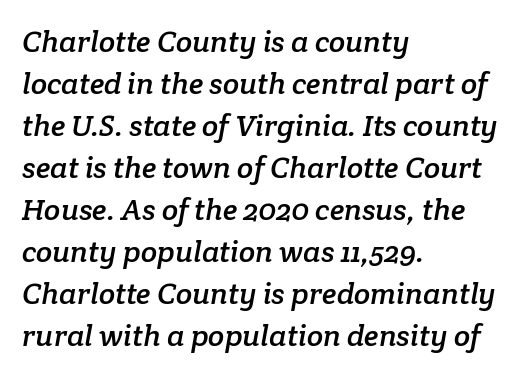
{"serif": "yes", "width": "normal", "stroke_contrast": "low", "x_height": "medium", "monospaced": "no", "underline": "no", "align": "left", "line_spacing": "normal", "line_spacing_ratio": 1.4, "letter_spacing": "normal", "letter_spacing_em": 0.0, "glyph_px": 30}
